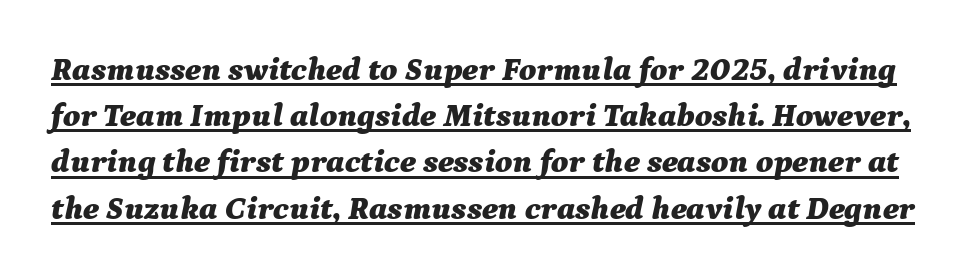
How heavy is the stroke? Heavy — this is a bold. If you drew a line through each stem, it would be angled. Letter spacing: default. Each line of the rendering has a horizontal stroke beneath the glyphs.
